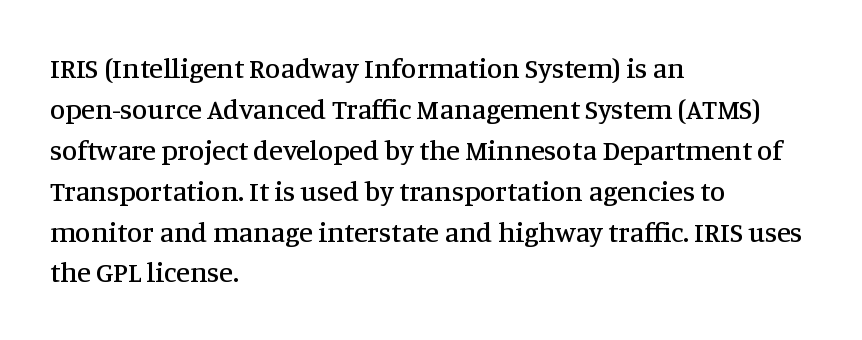
Line starts are locked; line ends wander. The face used here is proportionally spaced, like ordinary book or web type. The characters display serif detailing at their extremities. The horizontal fit of the characters is conventional and even.
